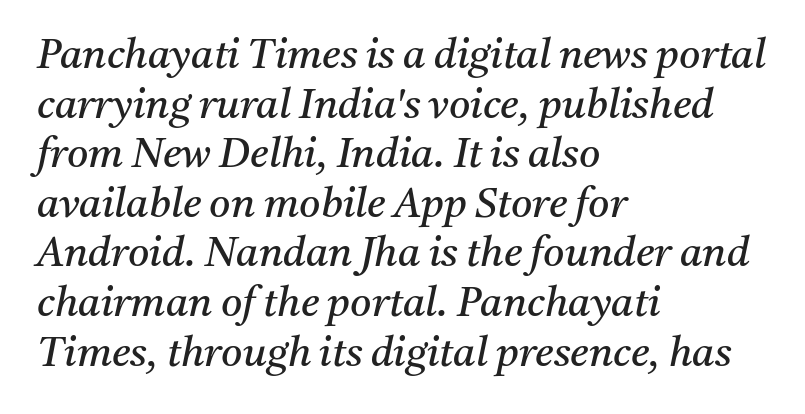
Q: Is the text bold? A: No.
Q: Is the text italic (slanted)? A: Yes, it leans right by about 11 degrees.
Q: Is the typeface a serif or a sans-serif typeface? A: Serif.
Q: Is the text underlined? A: No.
Q: How is the paragraph aligned? A: Left-aligned.
Q: Is the spacing between letters normal or unusually wide? A: Normal.
Q: Width (condensed, normal, or wide)? A: Normal.
Q: Stroke contrast? A: Medium.
Q: x-height? A: Medium.
Q: Monospaced? A: No.
